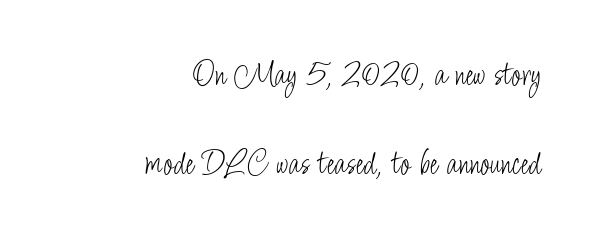
The block of text is sparse from top to bottom, with ample space between rows. Serifs: no, the terminals of the letterforms are clean. Beneath every word, the page is bare. The strokes are not fattened; the text isn't bold. Looks like regular typesetting: each glyph gets only the width it needs. Layout note: lines flush right.
